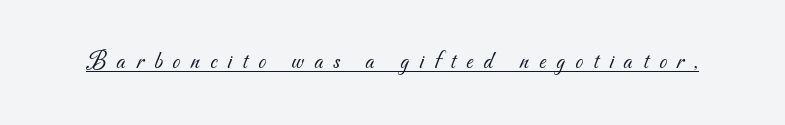
{"bold": "no", "underline": "yes", "letter_spacing": "wide", "letter_spacing_em": 0.42, "glyph_px": 25}
